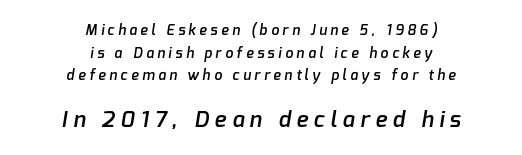
Q: Is the text bold? A: Semi-bold.
Q: Is the text underlined? A: No.
Q: How is the paragraph aligned? A: Centered.
Q: Is the spacing between letters normal or unusually wide? A: Unusually wide.
Q: Is the spacing between lines tight, normal or loose? A: Normal.
Q: Which block of text is set in a larger size, the first (top) or the second (bottom)? A: The second (bottom) one.
